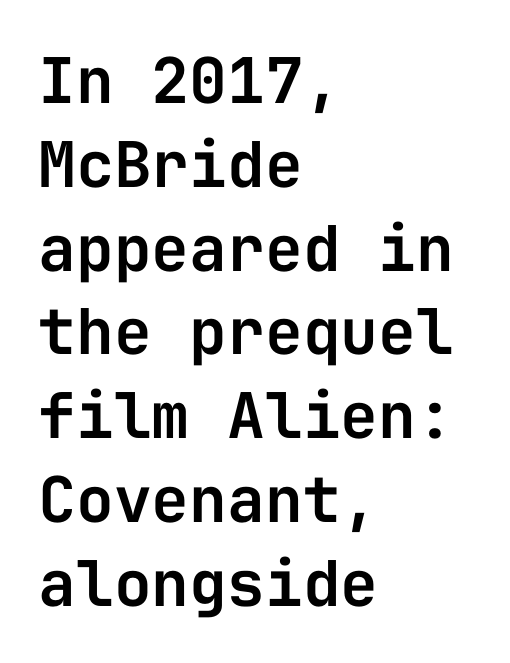
The image shows 63 px sans-serif type, upright, monospaced; set left-aligned, normal line spacing (1.33x), normal letter spacing, not underlined; low stroke contrast and a medium x-height.
